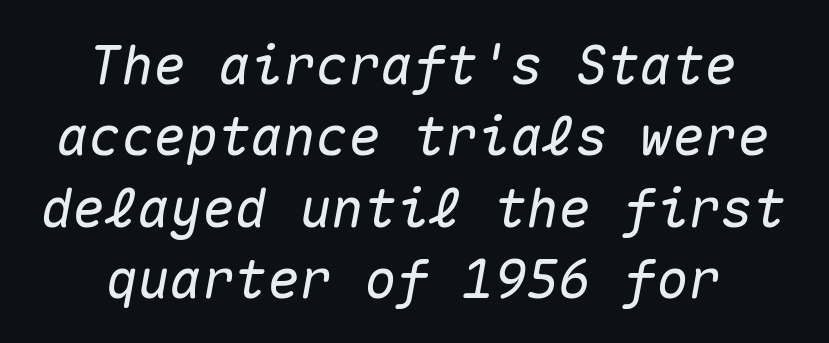
The letters sit at their default tracking, neither squeezed nor spread. In CSS terms this would be text-align: center. Lines of text with bare space underneath. Spacing verdict: monospaced, one width for all characters. The letters are slanted; this is an italic face. Honestly, the row spacing looks completely unremarkable.
